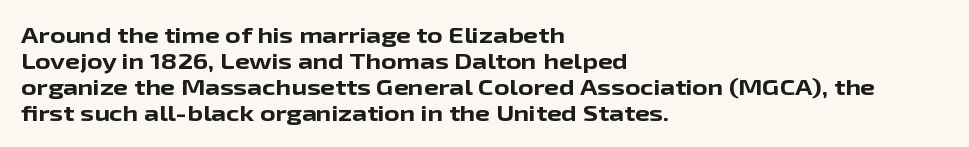
The image shows 21 px bold type, upright; set left-aligned, line spacing 1.24x, normal letter spacing, not underlined.
